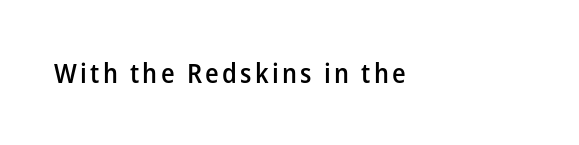
Each glyph is drawn with semibold strokes, heavier than normal yet not fully bold. These lines are set flush left with a ragged right edge. Nope, not italic — everything's standing straight. This rendering features lettering with no underline.
